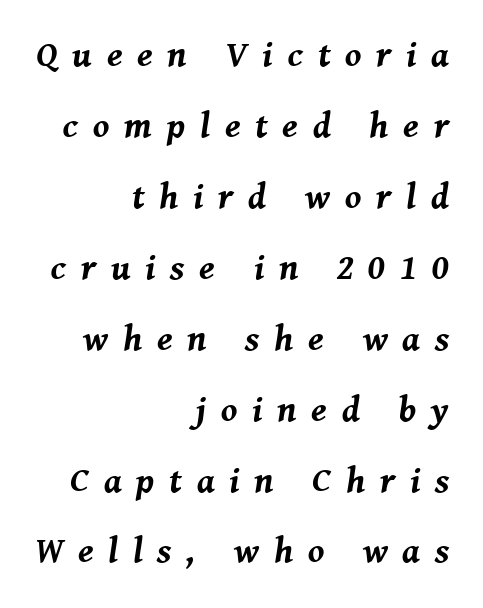
The image shows 36 px bold type, italic (leaning right); set right-aligned, loose line spacing (1.97x), unusually wide letter spacing (+0.41 em), not underlined; medium stroke contrast and a medium x-height.
